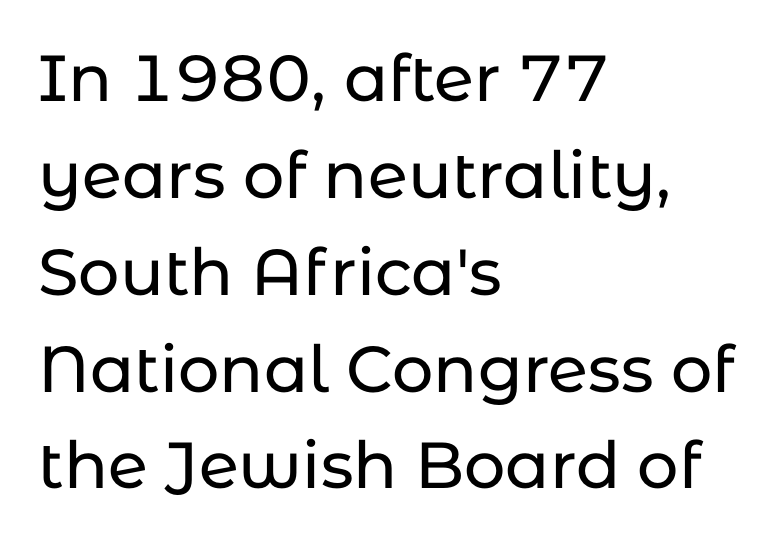
{"serif": "no", "italic": "no", "width": "normal", "stroke_contrast": "low", "x_height": "medium", "monospaced": "no", "underline": "no", "align": "left", "line_spacing": "normal", "line_spacing_ratio": 1.49, "letter_spacing": "normal", "letter_spacing_em": 0.0, "glyph_px": 65}
